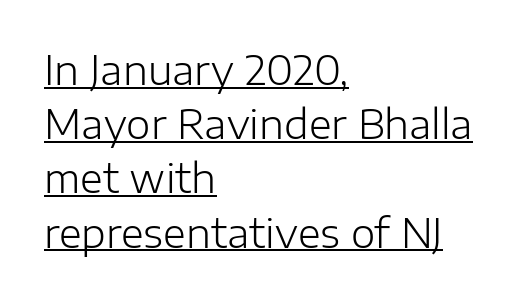
Q: Is the text bold? A: No.
Q: Is the text italic (slanted)? A: No, it is upright.
Q: Is the typeface a serif or a sans-serif typeface? A: Sans-serif.
Q: Is the text underlined? A: Yes.
Q: How is the paragraph aligned? A: Left-aligned.
Q: Is the spacing between letters normal or unusually wide? A: Normal.
Q: Is the spacing between lines tight, normal or loose? A: Normal.
Q: Width (condensed, normal, or wide)? A: Normal.
Q: Stroke contrast? A: Low.
Q: x-height? A: Medium.
Q: Monospaced? A: No.
